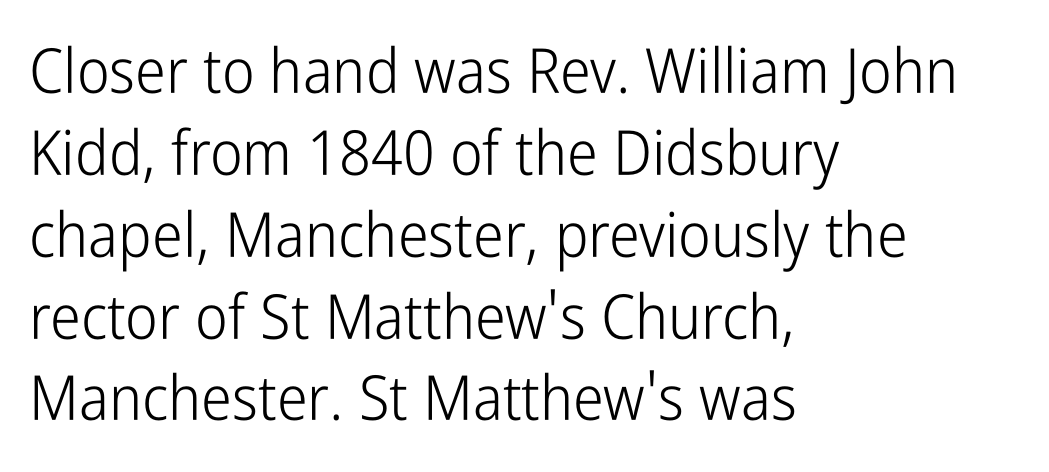
Each new line begins a customary step beneath the previous one. Letter spacing: default. Do the characters align in a grid? No, the font is proportional. Posture: upright roman. No feet cap the strokes, marking this as sans-serif type.
